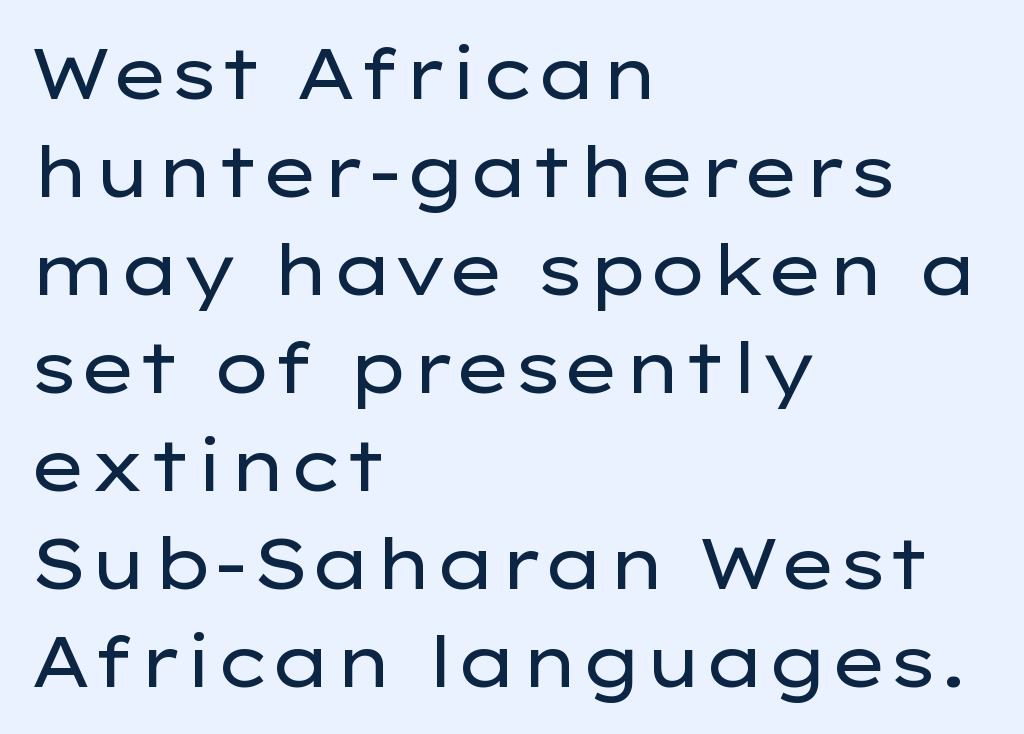
Q: Is the text bold? A: No.
Q: Is the text italic (slanted)? A: No, it is upright.
Q: Is the typeface a serif or a sans-serif typeface? A: Sans-serif.
Q: Is the text underlined? A: No.
Q: How is the paragraph aligned? A: Left-aligned.
Q: Is the spacing between letters normal or unusually wide? A: Normal.
Q: Is the spacing between lines tight, normal or loose? A: Normal.
Q: Width (condensed, normal, or wide)? A: Wide.
Q: Stroke contrast? A: Low.
Q: x-height? A: Medium.
Q: Monospaced? A: No.
